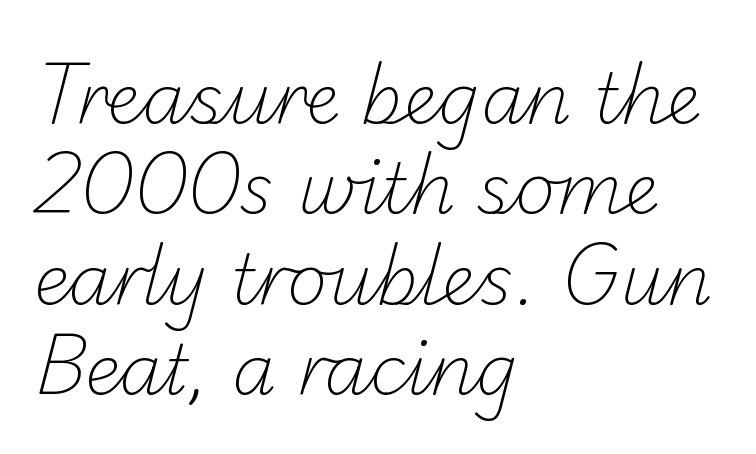
Q: Is the text bold? A: No.
Q: Is the typeface a serif or a sans-serif typeface? A: Sans-serif.
Q: Is the text underlined? A: No.
Q: How is the paragraph aligned? A: Left-aligned.
Q: Is the spacing between letters normal or unusually wide? A: Normal.
Q: Is the spacing between lines tight, normal or loose? A: Normal.
Q: Width (condensed, normal, or wide)? A: Normal.
Q: Stroke contrast? A: Low.
Q: x-height? A: Small.
Q: Monospaced? A: No.
